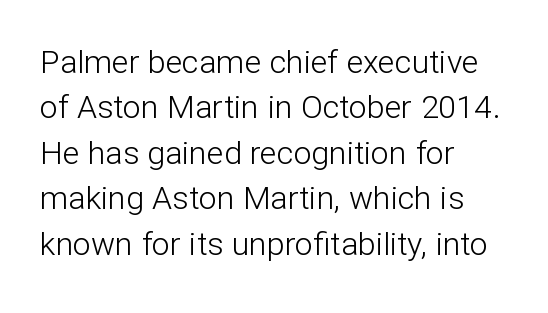
Q: Is the text bold? A: No.
Q: Is the text italic (slanted)? A: No, it is upright.
Q: Is the typeface a serif or a sans-serif typeface? A: Sans-serif.
Q: Is the text underlined? A: No.
Q: How is the paragraph aligned? A: Left-aligned.
Q: Is the spacing between letters normal or unusually wide? A: Normal.
Q: Is the spacing between lines tight, normal or loose? A: Normal.
Q: Width (condensed, normal, or wide)? A: Normal.
Q: Stroke contrast? A: Low.
Q: x-height? A: Medium.
Q: Monospaced? A: No.
